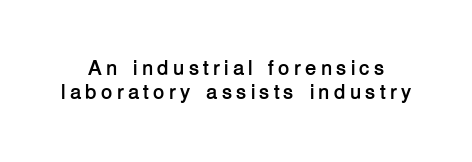
The image shows 21 px bold type, upright; set tight line spacing (1.12x), not underlined.
